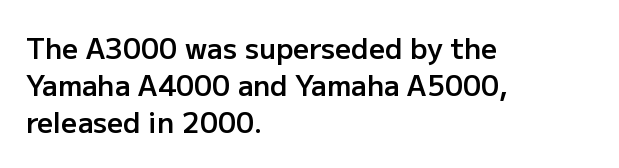
The image shows 28 px semibold sans-serif type, upright; set left-aligned, normal line spacing (1.32x), normal letter spacing, not underlined; low stroke contrast and a medium x-height.
